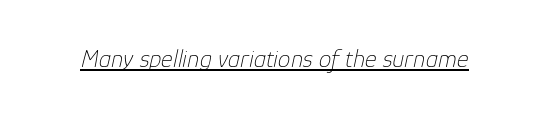
The image shows 25 px text type, italic (leaning right); set normal letter spacing, underlined.
